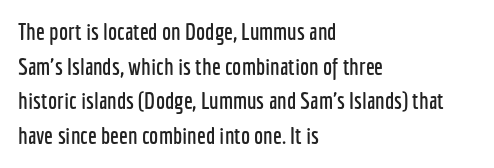
{"italic": "no", "underline": "no", "align": "left", "line_spacing": "normal", "line_spacing_ratio": 1.51, "letter_spacing": "normal", "letter_spacing_em": 0.0, "glyph_px": 23}
